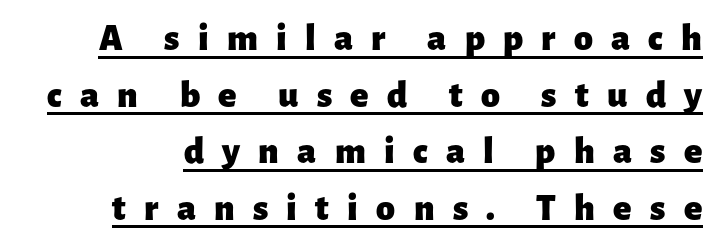
In terms of leading, this rendering sits right in the middle. The face used here is proportionally spaced, like ordinary book or web type. The axis of the letterforms is exactly vertical. The designer went with a sans here, leaving each stem footless. Honestly, the underline is the first thing you notice here.
